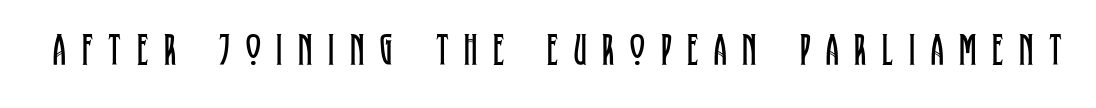
{"serif": "yes", "italic": "no", "bold": "no", "weight": "regular", "width": "condensed", "stroke_contrast": "low", "x_height": "large", "monospaced": "no", "underline": "no", "letter_spacing": "wide", "letter_spacing_em": 0.35, "glyph_px": 45}
